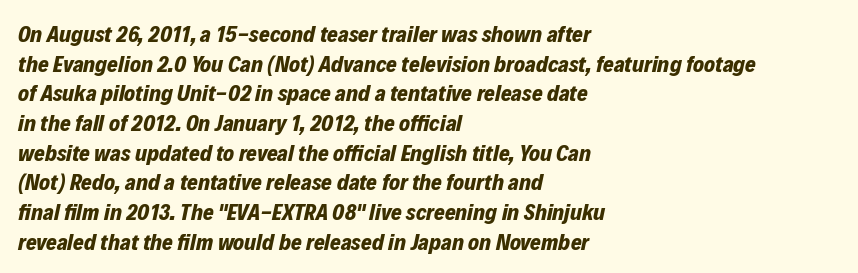
Check under the words: just untouched page. You can tell it's italic because the verticals aren't actually vertical. Caption: multi-line text, flush left, ragged right. Characters follow at the spacing the type designer built in. Every letter is thick-stroked: bold, no question.
